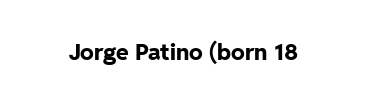
The image shows 23 px bold type, upright; set normal letter spacing, not underlined.
